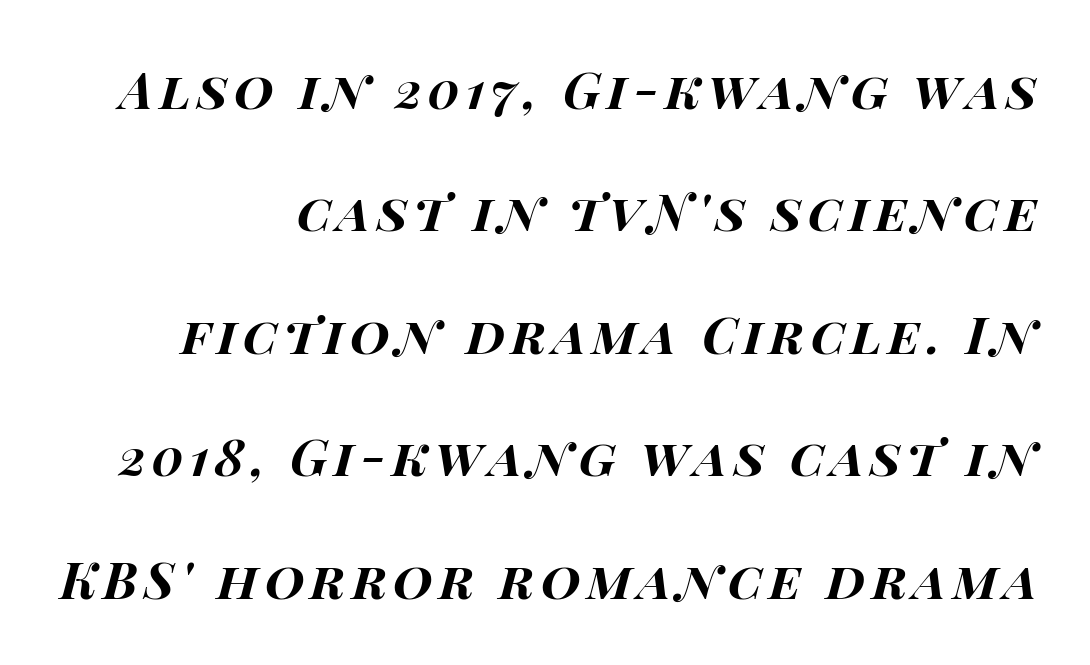
{"italic": "yes", "lean": "right", "slant_degrees": 14, "bold": "yes", "weight": "bold", "width": "wide", "stroke_contrast": "high", "x_height": "large", "monospaced": "no", "underline": "no", "align": "right", "line_spacing": "loose", "line_spacing_ratio": 2.4, "glyph_px": 51}
